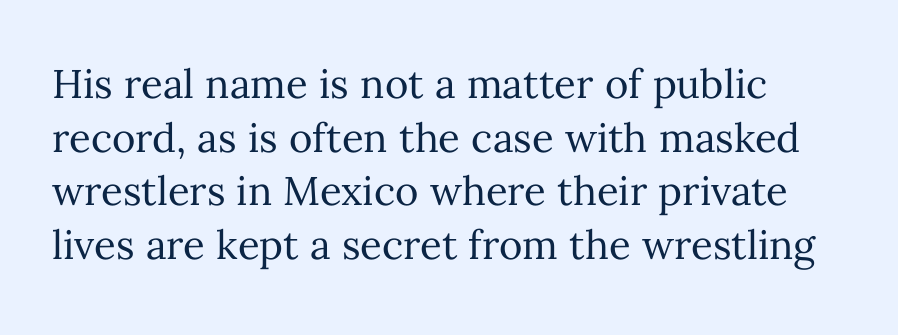
{"italic": "no", "bold": "no", "weight": "regular", "width": "normal", "stroke_contrast": "medium", "x_height": "medium", "monospaced": "no", "underline": "no", "line_spacing": "normal", "line_spacing_ratio": 1.34, "letter_spacing": "normal", "letter_spacing_em": 0.0, "glyph_px": 40}
